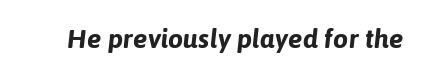
{"italic": "yes", "lean": "right", "slant_degrees": 6, "bold": "yes", "underline": "no", "letter_spacing": "normal", "letter_spacing_em": 0.0, "glyph_px": 27}
